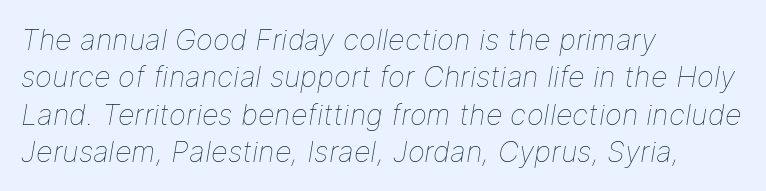
Heft: none added — not bold. The face used here is proportionally spaced, like ordinary book or web type. A classic flush-left, rag-right setting is used for this passage. Does the leading feel generous? No, just average. Underlining? Definitely not there. Honestly, the letter spacing is just normal — you wouldn't notice it.
